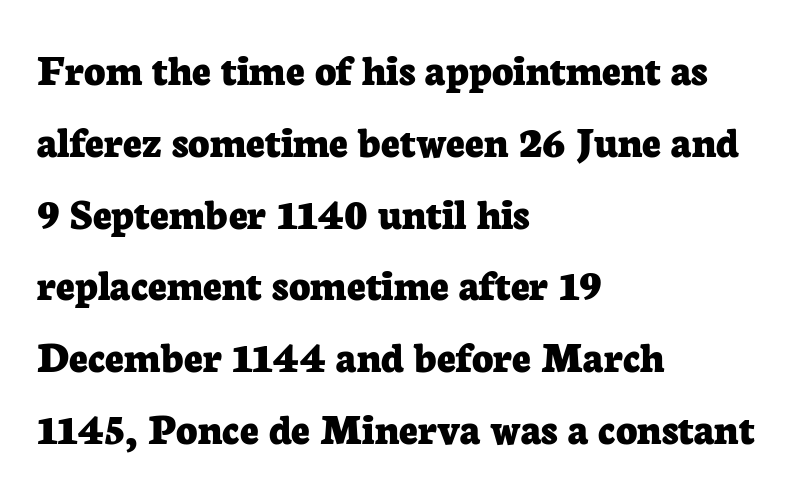
{"serif": "yes", "italic": "no", "bold": "yes", "weight": "bold", "width": "normal", "stroke_contrast": "low", "x_height": "medium", "monospaced": "no", "underline": "no", "align": "left", "line_spacing": "normal", "line_spacing_ratio": 1.56, "letter_spacing": "normal", "letter_spacing_em": 0.0, "glyph_px": 46}
